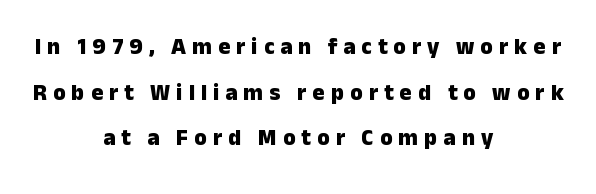
Notice how the stems are strictly vertical — no italics here. Rule under the text: the space is simply empty. Airy leading. I'd describe the lettering as bold — thick and assertive.
